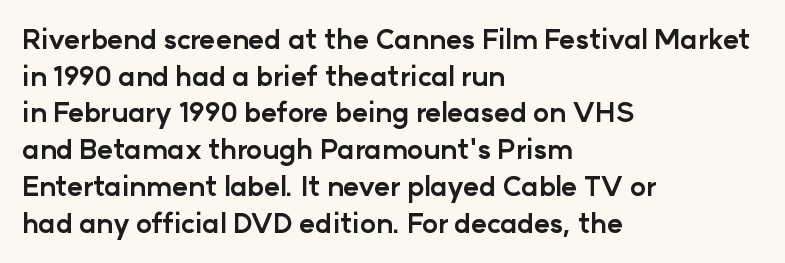
Q: Is the text bold? A: Yes.
Q: Is the text italic (slanted)? A: No, it is upright.
Q: Is the text underlined? A: No.
Q: How is the paragraph aligned? A: Left-aligned.
Q: Is the spacing between letters normal or unusually wide? A: Normal.
Q: Is the spacing between lines tight, normal or loose? A: Normal.
